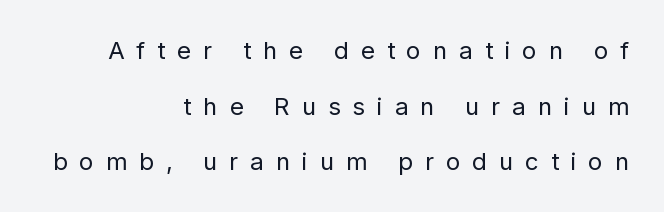
Alignment: flush right. Airy leading. The letterforms sit at book weight or below. The axis of the letterforms is exactly vertical. Compared with typical body copy, the letter spacing here is much looser. The glyphs are unaccompanied by any horizontal stroke below them.
